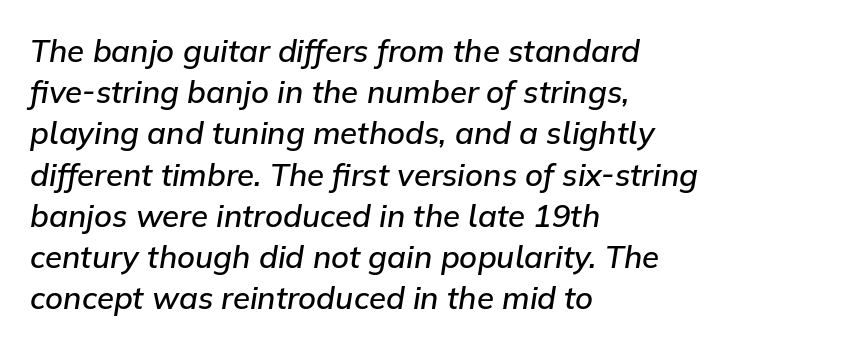
{"italic": "yes", "lean": "right", "slant_degrees": 9, "bold": "semi", "weight": "semibold", "width": "normal", "stroke_contrast": "low", "x_height": "medium", "monospaced": "no", "underline": "no", "align": "left", "line_spacing": "normal", "line_spacing_ratio": 1.33, "letter_spacing": "normal", "letter_spacing_em": 0.0, "glyph_px": 31}
